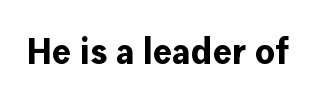
This sample uses plain, unmodified letter spacing. Examine the stroke ends and you'll find no serifs. Spacing verdict: proportional, widths tailored to each character. The specimen reads as upright at a glance.
